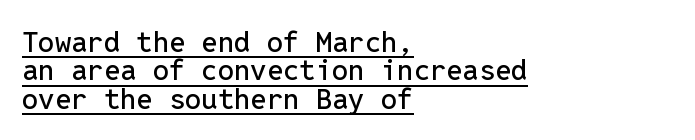
Alignment: flush left. To sum up the face: it is a sans, with no serifs. In terms of posture, this sample is upright. Default kerning and tracking; the words read as compact shapes. The sample's only ornament is a line tracing under the words. Every character here occupies the same horizontal width, giving the sample a typewriter-like rhythm.
